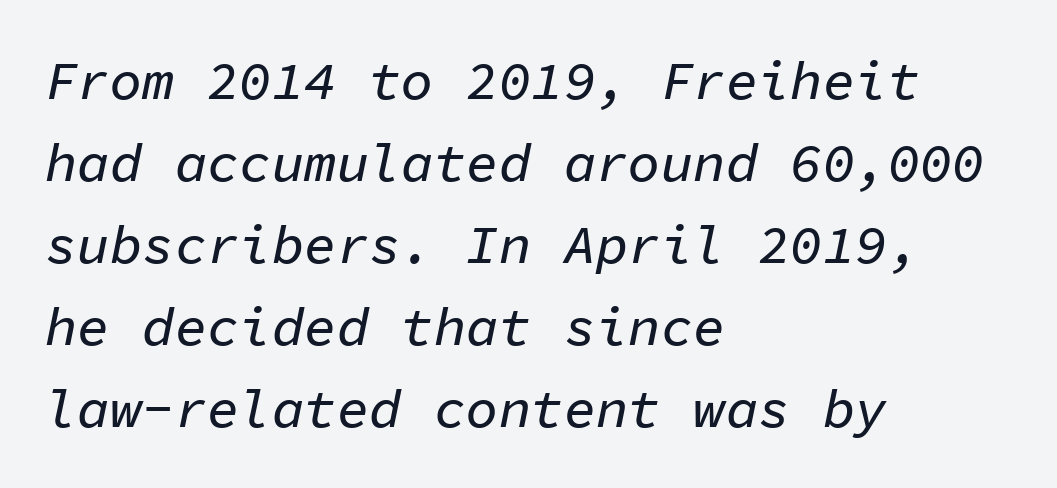
This sample has the even, mechanical cadence of fixed-width lettering. Would a proofreader flag this as italicized? Yes. Caption: standard tracking, unaltered. A typesetter would call this leading conventional body-copy spacing. The lines in this sample share a left origin and differ only in where they stop. Clear beneath every line of the passage.
